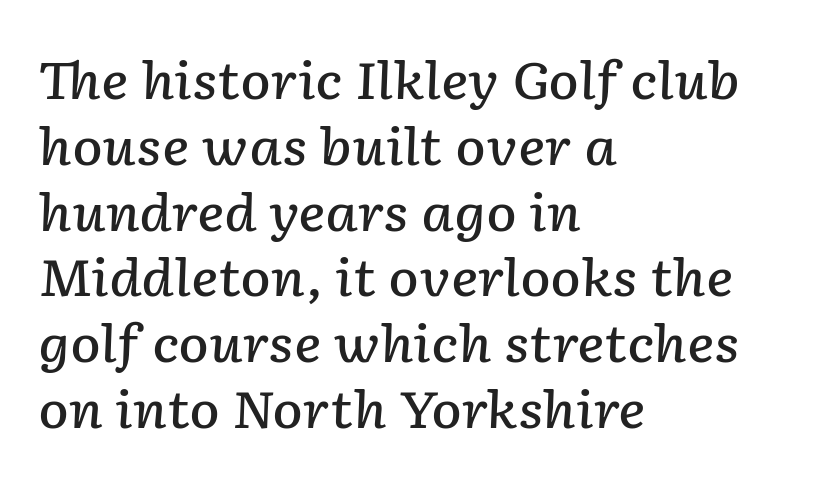
Q: Is the text bold? A: Semi-bold.
Q: Is the text italic (slanted)? A: Yes, it leans right by about 2 degrees.
Q: Is the text underlined? A: No.
Q: How is the paragraph aligned? A: Left-aligned.
Q: Is the spacing between letters normal or unusually wide? A: Normal.
Q: Is the spacing between lines tight, normal or loose? A: Normal.
Q: Width (condensed, normal, or wide)? A: Normal.
Q: Stroke contrast? A: Low.
Q: x-height? A: Medium.
Q: Monospaced? A: No.
